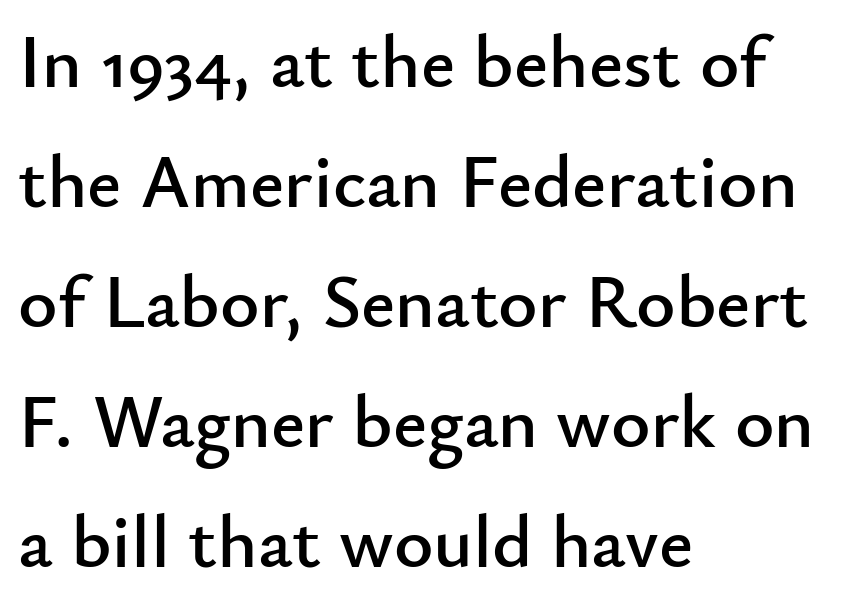
The image shows 75 px sans-serif type, upright; set left-aligned, normal line spacing (1.6x), normal letter spacing, not underlined; low stroke contrast and a small x-height.
